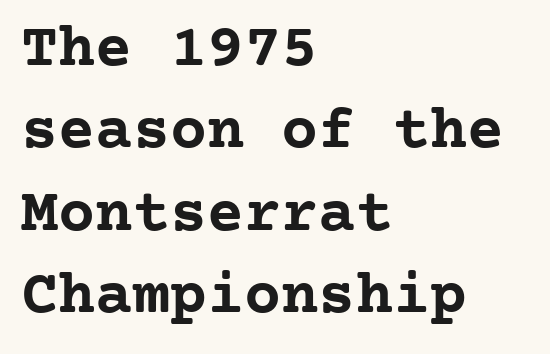
Q: Is the text bold? A: Yes.
Q: Is the text italic (slanted)? A: No, it is upright.
Q: Is the typeface a serif or a sans-serif typeface? A: Serif.
Q: Is the text underlined? A: No.
Q: How is the paragraph aligned? A: Left-aligned.
Q: Is the spacing between letters normal or unusually wide? A: Normal.
Q: Is the spacing between lines tight, normal or loose? A: Normal.
Q: Width (condensed, normal, or wide)? A: Normal.
Q: Stroke contrast? A: Low.
Q: x-height? A: Medium.
Q: Monospaced? A: Yes.
